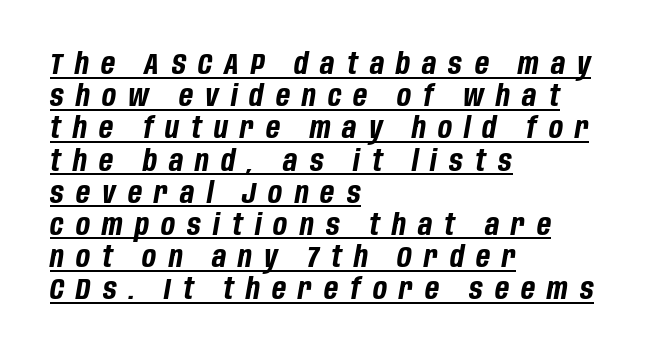
The image shows 29 px bold, condensed type, italic (leaning right); set left-aligned, tight line spacing (1.11x), unusually wide letter spacing (+0.42 em), underlined; low stroke contrast and a large x-height.
